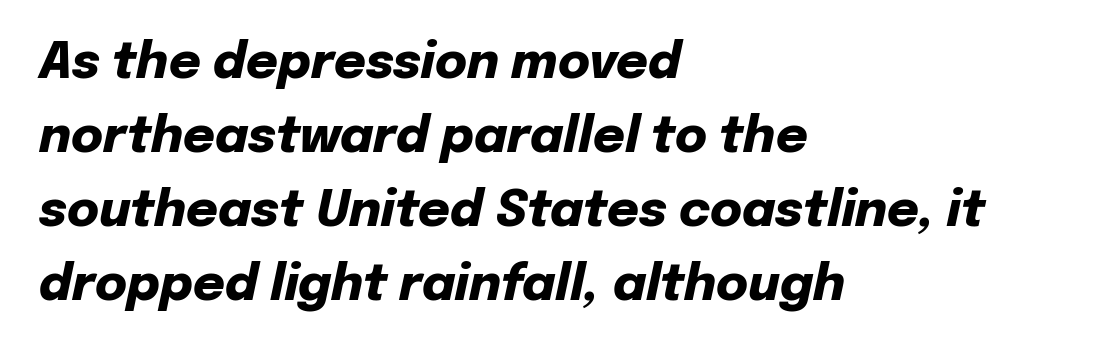
The image shows 49 px heavy type, italic (leaning right); set left-aligned, normal line spacing (1.51x), normal letter spacing, not underlined; low stroke contrast and a medium x-height.
